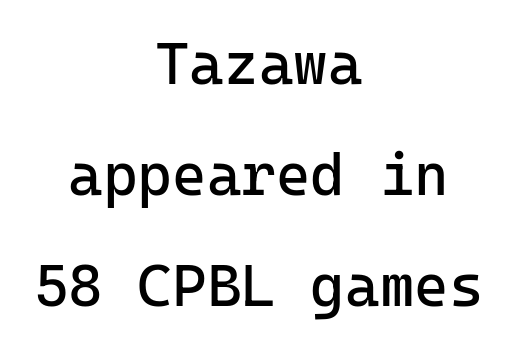
The image shows 59 px regular-weight sans-serif type, upright; set centered, line spacing 1.88x, normal letter spacing, not underlined; low stroke contrast and a medium x-height.
